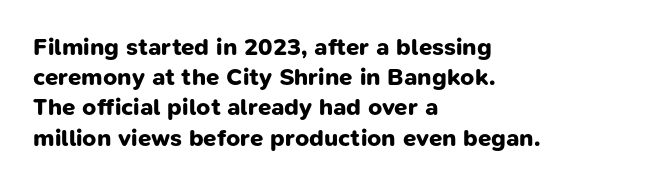
{"bold": "yes", "underline": "no", "align": "left", "line_spacing": "normal", "line_spacing_ratio": 1.26, "letter_spacing": "normal", "letter_spacing_em": 0.0, "glyph_px": 24}
